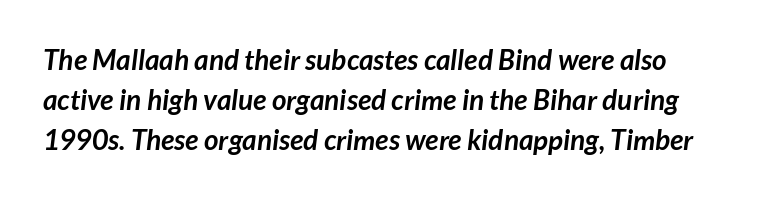
{"serif": "no", "bold": "yes", "weight": "semibold", "width": "normal", "stroke_contrast": "low", "x_height": "medium", "monospaced": "no", "underline": "no", "align": "left", "line_spacing": "normal", "line_spacing_ratio": 1.43, "letter_spacing": "normal", "letter_spacing_em": 0.0, "glyph_px": 28}
